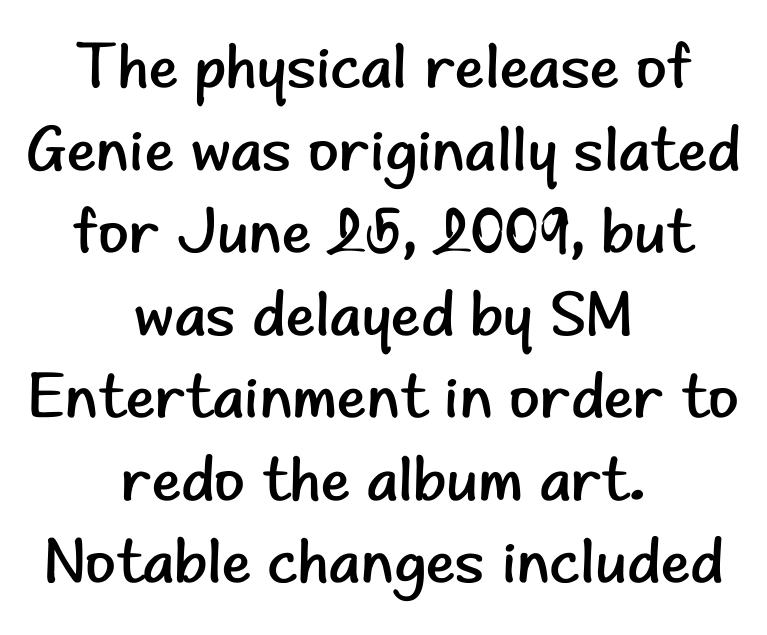
Q: Is the text bold? A: No.
Q: Is the text italic (slanted)? A: No, it is upright.
Q: Is the typeface a serif or a sans-serif typeface? A: Sans-serif.
Q: Is the text underlined? A: No.
Q: How is the paragraph aligned? A: Centered.
Q: Is the spacing between letters normal or unusually wide? A: Normal.
Q: Is the spacing between lines tight, normal or loose? A: Normal.
Q: Width (condensed, normal, or wide)? A: Normal.
Q: Stroke contrast? A: Low.
Q: x-height? A: Small.
Q: Monospaced? A: No.
